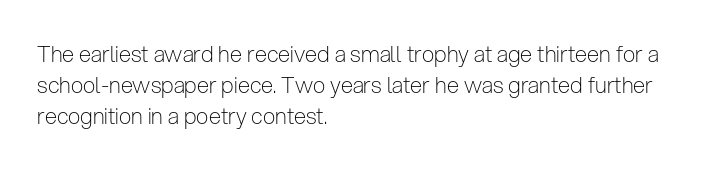
The image shows 22 px text type, upright; set left-aligned, normal line spacing (1.4x), normal letter spacing, not underlined.
